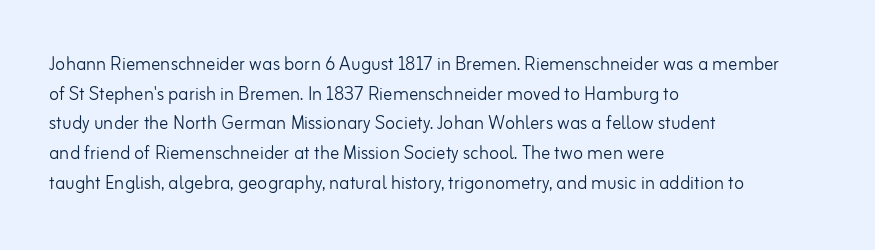
Q: Is the text bold? A: No.
Q: Is the text italic (slanted)? A: No, it is upright.
Q: Is the text underlined? A: No.
Q: How is the paragraph aligned? A: Left-aligned.
Q: Is the spacing between letters normal or unusually wide? A: Normal.
Q: Is the spacing between lines tight, normal or loose? A: Normal.
